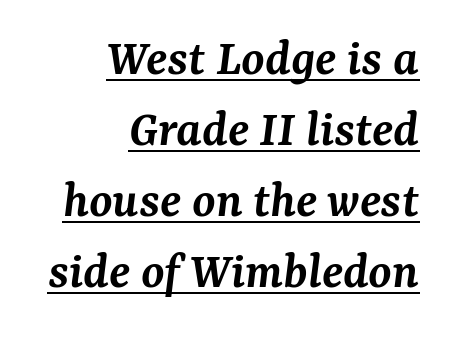
{"serif": "yes", "italic": "yes", "lean": "right", "slant_degrees": 7, "bold": "semi", "weight": "semibold", "width": "normal", "stroke_contrast": "medium", "x_height": "medium", "monospaced": "no", "underline": "yes", "align": "right", "line_spacing": "normal", "line_spacing_ratio": 1.34, "letter_spacing": "normal", "letter_spacing_em": 0.0, "glyph_px": 53}
